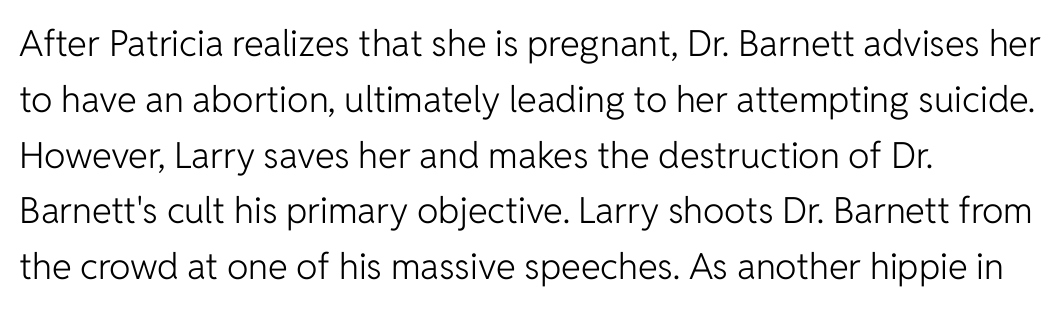
Q: Is the text bold? A: No.
Q: Is the text italic (slanted)? A: No, it is upright.
Q: Is the typeface a serif or a sans-serif typeface? A: Sans-serif.
Q: Is the text underlined? A: No.
Q: How is the paragraph aligned? A: Left-aligned.
Q: Is the spacing between letters normal or unusually wide? A: Normal.
Q: Is the spacing between lines tight, normal or loose? A: Normal.
Q: Width (condensed, normal, or wide)? A: Normal.
Q: Stroke contrast? A: Low.
Q: x-height? A: Medium.
Q: Monospaced? A: No.
